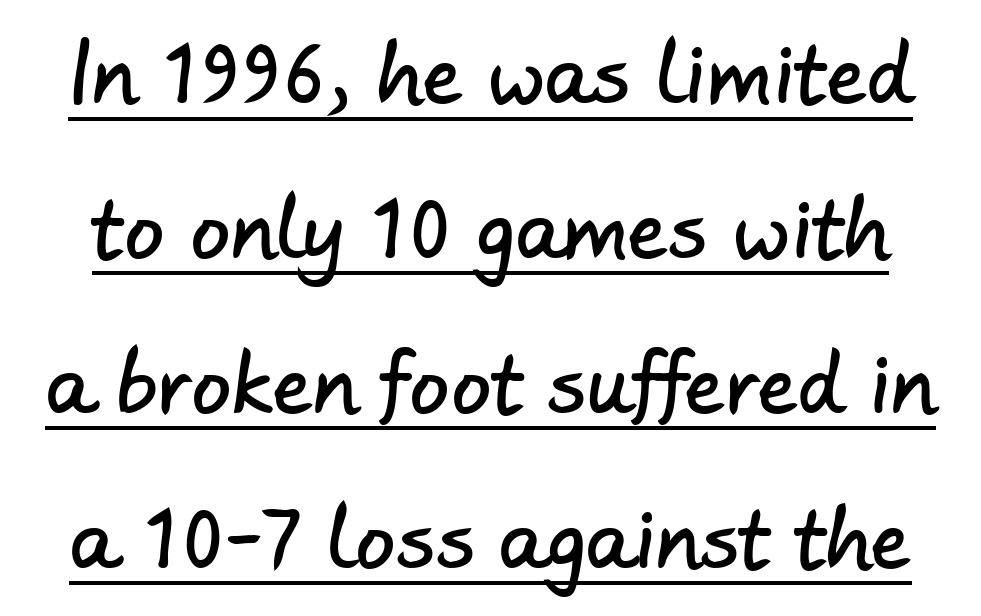
The image shows 79 px sans-serif type; set loose line spacing (1.96x), normal letter spacing, underlined; low stroke contrast and a small x-height.
